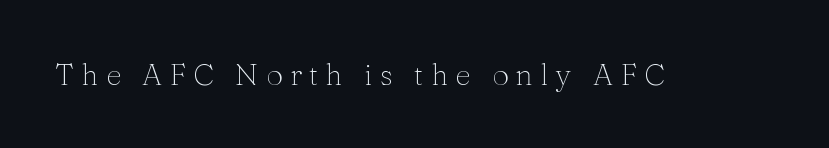
The image shows 30 px thin serif type, upright; set unusually wide letter spacing (+0.24 em), not underlined; medium stroke contrast and a medium x-height.
